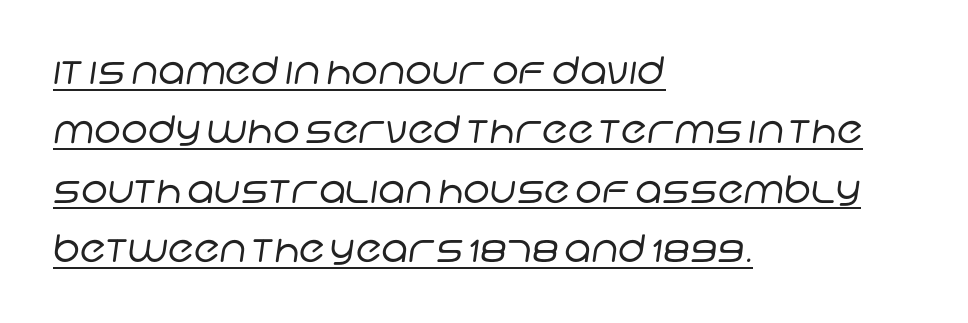
{"serif": "no", "bold": "no", "weight": "regular", "width": "normal", "stroke_contrast": "low", "x_height": "large", "monospaced": "no", "underline": "yes", "align": "left", "line_spacing": "normal", "line_spacing_ratio": 1.56, "letter_spacing": "normal", "letter_spacing_em": 0.0, "glyph_px": 38}
